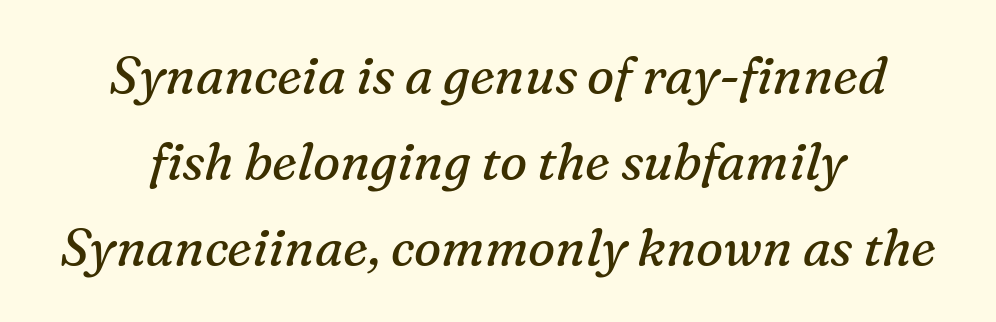
The image shows 51 px regular-weight serif type, italic (leaning right); set centered, normal line spacing (1.69x), normal letter spacing, not underlined; medium stroke contrast and a medium x-height.
